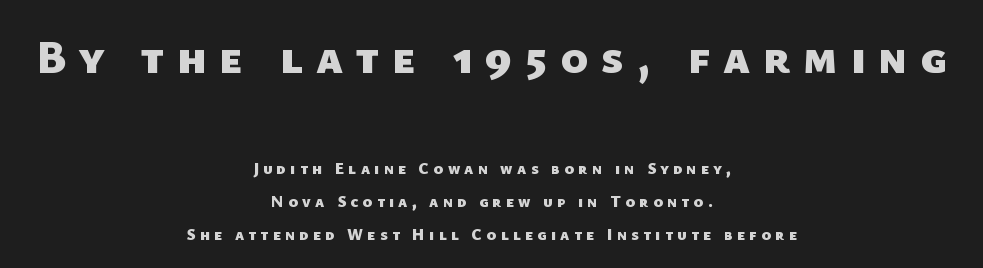
{"serif": "no", "bold": "yes", "weight": "heavy", "width": "normal", "stroke_contrast": "low", "x_height": "medium", "monospaced": "no", "underline": "no", "align": "center", "line_spacing": "loose", "line_spacing_ratio": 2.05, "letter_spacing": "wide", "letter_spacing_em": 0.27, "larger_block": "first", "size_ratio": 2.94, "glyph_px": 47}
